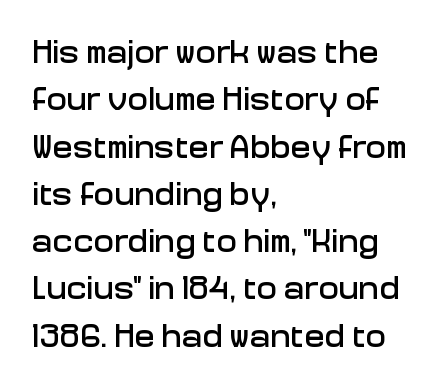
{"serif": "no", "italic": "no", "width": "normal", "stroke_contrast": "low", "x_height": "medium", "monospaced": "no", "underline": "no", "align": "left", "line_spacing": "normal", "line_spacing_ratio": 1.39, "letter_spacing": "normal", "letter_spacing_em": 0.0, "glyph_px": 34}
